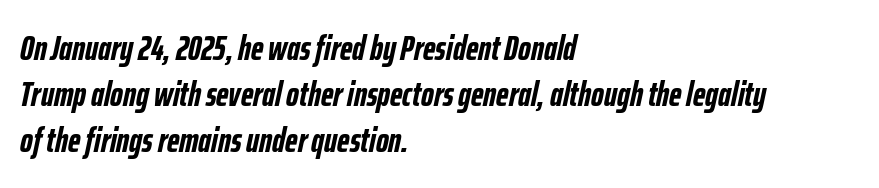
The space between consecutive lines is moderate. The rag falls on the right side of this text block. Glyph-to-glyph distance matches everyday printed text. Emphasis-style slanted type is in use. The letters advance in unequal steps, a hallmark of proportional type.
